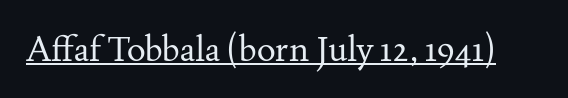
{"serif": "yes", "italic": "no", "bold": "no", "weight": "regular", "width": "normal", "stroke_contrast": "medium", "x_height": "small", "monospaced": "no", "underline": "yes", "letter_spacing": "normal", "letter_spacing_em": 0.0, "glyph_px": 35}
